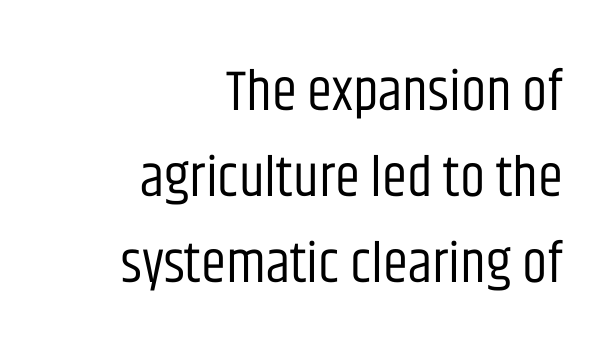
The image shows 57 px regular-weight, condensed sans-serif type, upright; set right-aligned, normal line spacing (1.51x), normal letter spacing, not underlined; low stroke contrast and a large x-height.
